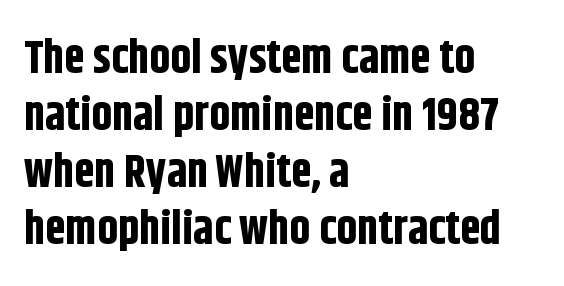
{"serif": "no", "italic": "no", "bold": "yes", "weight": "bold", "width": "condensed", "stroke_contrast": "low", "x_height": "large", "monospaced": "no", "underline": "no", "align": "left", "line_spacing_ratio": 1.24, "letter_spacing": "normal", "letter_spacing_em": 0.0, "glyph_px": 46}
